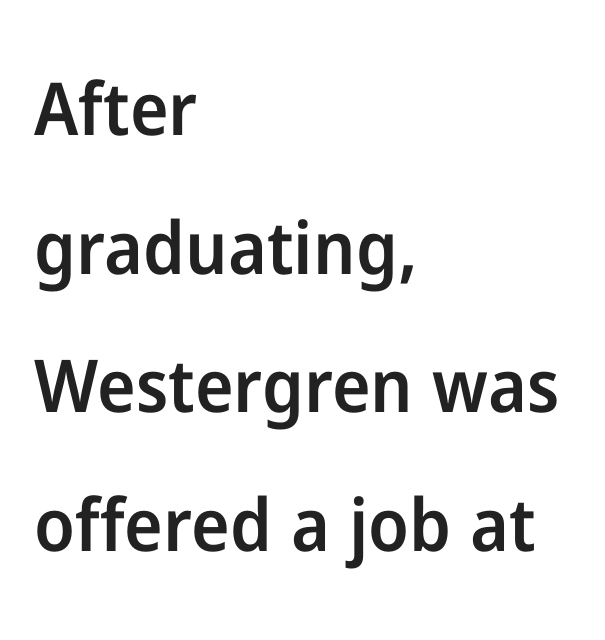
Q: Is the text bold? A: Semi-bold.
Q: Is the text italic (slanted)? A: No, it is upright.
Q: Is the typeface a serif or a sans-serif typeface? A: Sans-serif.
Q: Is the text underlined? A: No.
Q: How is the paragraph aligned? A: Left-aligned.
Q: Is the spacing between letters normal or unusually wide? A: Normal.
Q: Is the spacing between lines tight, normal or loose? A: Loose.
Q: Width (condensed, normal, or wide)? A: Normal.
Q: Stroke contrast? A: Low.
Q: x-height? A: Medium.
Q: Monospaced? A: No.
